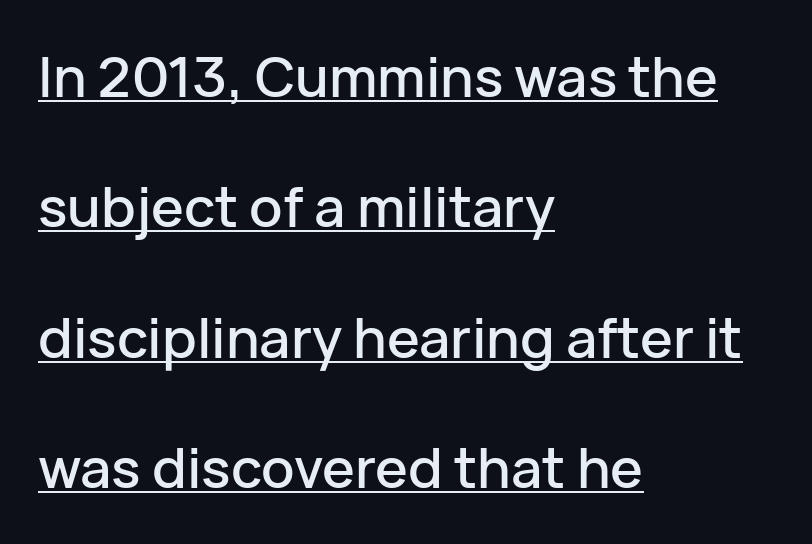
The image shows 55 px sans-serif type, upright; set left-aligned, loose line spacing (2.37x), normal letter spacing, underlined; low stroke contrast and a medium x-height.
